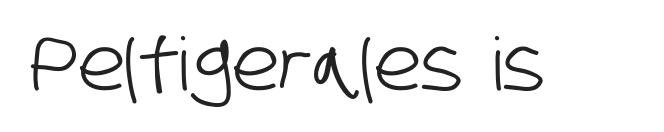
{"serif": "no", "width": "condensed", "stroke_contrast": "low", "x_height": "large", "monospaced": "no", "underline": "no", "letter_spacing": "normal", "letter_spacing_em": 0.0, "glyph_px": 73}
